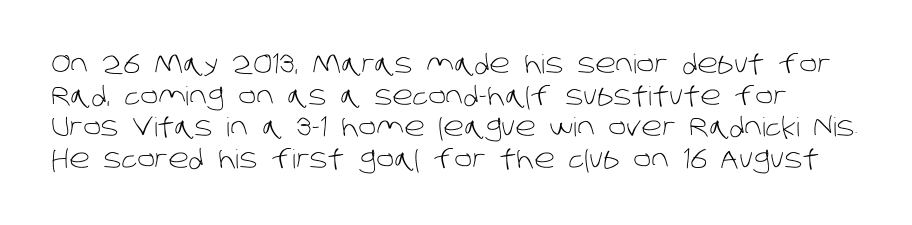
The image shows 26 px text type; set line spacing 1.22x, normal letter spacing, not underlined.
